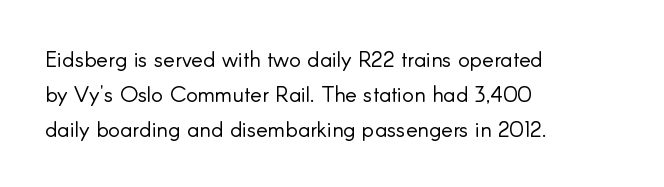
Q: Is the text bold? A: No.
Q: Is the text italic (slanted)? A: No, it is upright.
Q: Is the text underlined? A: No.
Q: How is the paragraph aligned? A: Left-aligned.
Q: Is the spacing between letters normal or unusually wide? A: Normal.
Q: Is the spacing between lines tight, normal or loose? A: Normal.
